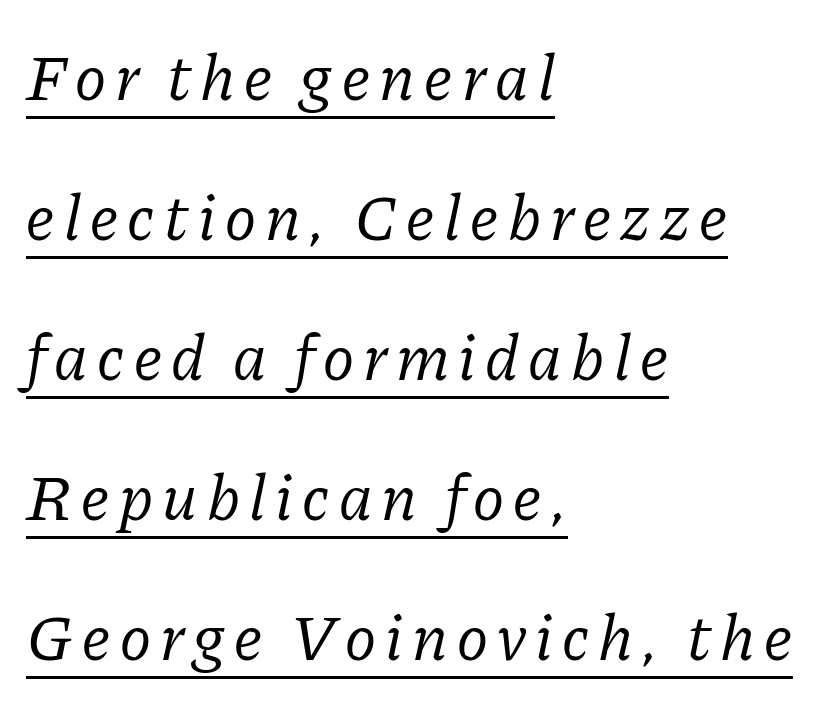
Q: Is the text bold? A: No.
Q: Is the text italic (slanted)? A: Yes, it leans right by about 11 degrees.
Q: Is the typeface a serif or a sans-serif typeface? A: Serif.
Q: Is the text underlined? A: Yes.
Q: How is the paragraph aligned? A: Left-aligned.
Q: Is the spacing between lines tight, normal or loose? A: Loose.
Q: Width (condensed, normal, or wide)? A: Normal.
Q: Stroke contrast? A: Low.
Q: x-height? A: Medium.
Q: Monospaced? A: No.
